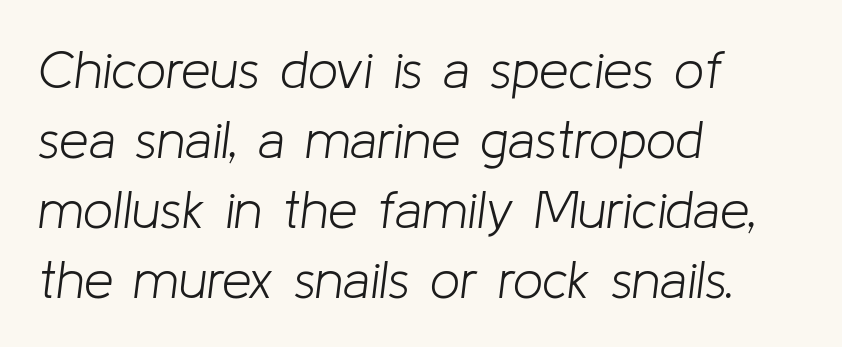
Q: Is the text bold? A: No.
Q: Is the text italic (slanted)? A: Yes, it leans right by about 8 degrees.
Q: Is the text underlined? A: No.
Q: How is the paragraph aligned? A: Left-aligned.
Q: Is the spacing between letters normal or unusually wide? A: Normal.
Q: Is the spacing between lines tight, normal or loose? A: Normal.
Q: Width (condensed, normal, or wide)? A: Normal.
Q: Stroke contrast? A: Low.
Q: x-height? A: Medium.
Q: Monospaced? A: No.
